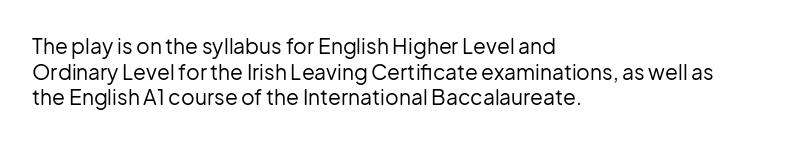
Q: Is the text bold? A: No.
Q: Is the text italic (slanted)? A: No, it is upright.
Q: Is the text underlined? A: No.
Q: How is the paragraph aligned? A: Left-aligned.
Q: Is the spacing between letters normal or unusually wide? A: Normal.
